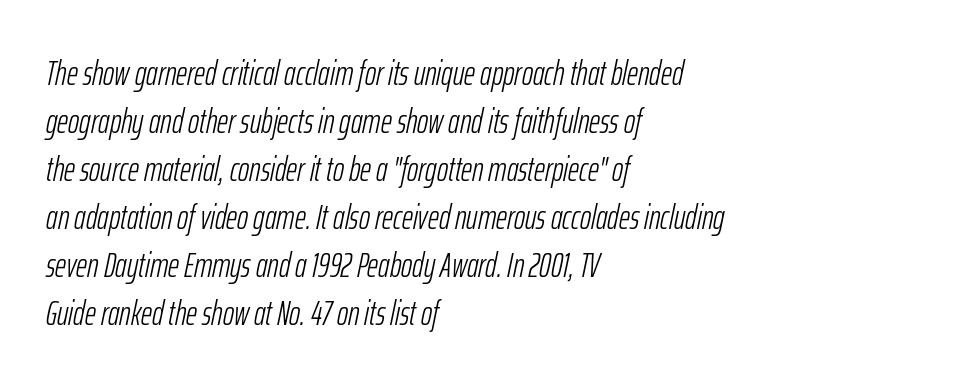
Q: Is the text bold? A: No.
Q: Is the text italic (slanted)? A: Yes, it leans right by about 12 degrees.
Q: Is the text underlined? A: No.
Q: How is the paragraph aligned? A: Left-aligned.
Q: Is the spacing between letters normal or unusually wide? A: Normal.
Q: Is the spacing between lines tight, normal or loose? A: Normal.
Q: Width (condensed, normal, or wide)? A: Condensed.
Q: Stroke contrast? A: Low.
Q: x-height? A: Medium.
Q: Monospaced? A: No.
